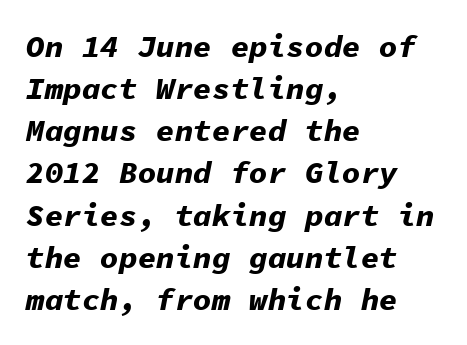
Q: Is the text bold? A: Yes.
Q: Is the text italic (slanted)? A: Yes, it leans right by about 11 degrees.
Q: Is the text underlined? A: No.
Q: How is the paragraph aligned? A: Left-aligned.
Q: Is the spacing between letters normal or unusually wide? A: Normal.
Q: Is the spacing between lines tight, normal or loose? A: Normal.
Q: Width (condensed, normal, or wide)? A: Normal.
Q: Stroke contrast? A: Low.
Q: x-height? A: Medium.
Q: Monospaced? A: Yes.
